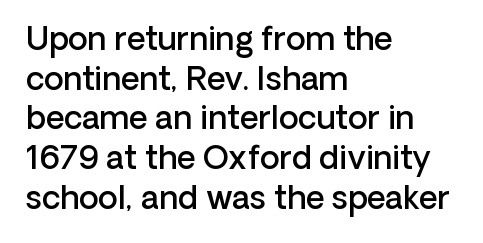
Q: Is the text bold? A: Semi-bold.
Q: Is the text italic (slanted)? A: No, it is upright.
Q: Is the typeface a serif or a sans-serif typeface? A: Sans-serif.
Q: Is the text underlined? A: No.
Q: How is the paragraph aligned? A: Left-aligned.
Q: Is the spacing between letters normal or unusually wide? A: Normal.
Q: Width (condensed, normal, or wide)? A: Normal.
Q: Stroke contrast? A: Low.
Q: x-height? A: Medium.
Q: Monospaced? A: No.
